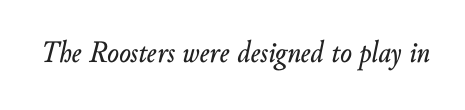
Q: Is the text italic (slanted)? A: Yes, it leans right by about 10 degrees.
Q: Is the text underlined? A: No.
Q: Is the spacing between letters normal or unusually wide? A: Normal.
Q: Width (condensed, normal, or wide)? A: Normal.
Q: Stroke contrast? A: Low.
Q: x-height? A: Small.
Q: Monospaced? A: No.
